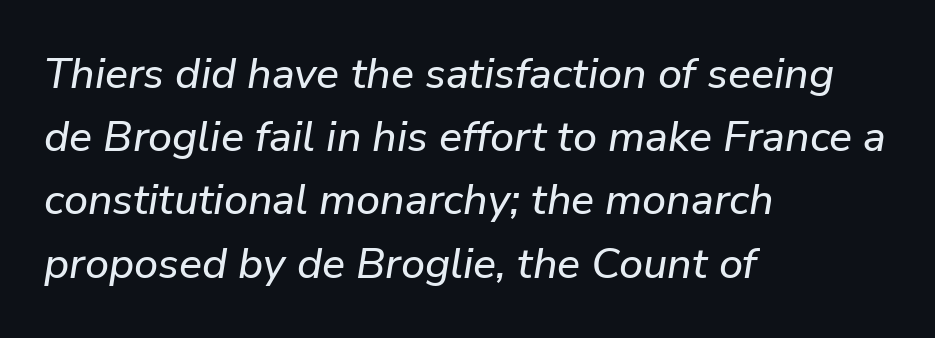
Q: Is the text italic (slanted)? A: Yes, it leans right by about 9 degrees.
Q: Is the text underlined? A: No.
Q: How is the paragraph aligned? A: Left-aligned.
Q: Is the spacing between letters normal or unusually wide? A: Normal.
Q: Is the spacing between lines tight, normal or loose? A: Normal.
Q: Width (condensed, normal, or wide)? A: Normal.
Q: Stroke contrast? A: Low.
Q: x-height? A: Medium.
Q: Monospaced? A: No.
